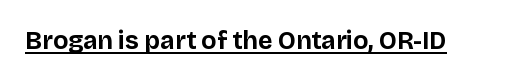
Q: Is the text bold? A: Yes.
Q: Is the text italic (slanted)? A: No, it is upright.
Q: Is the text underlined? A: Yes.
Q: Is the spacing between letters normal or unusually wide? A: Normal.
